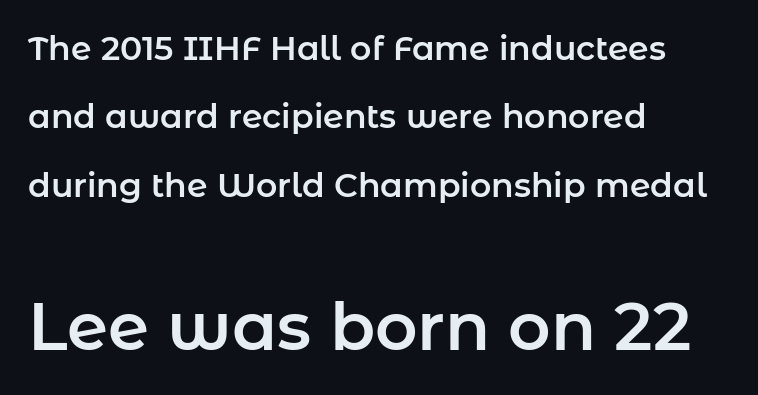
A typesetter would call this zero additional tracking. This sample has the flowing, uneven cadence of proportional lettering. This sample uses a sans-serif face. Nobody drew a line under any word here. No italicization has been applied; the sample stays upright.
